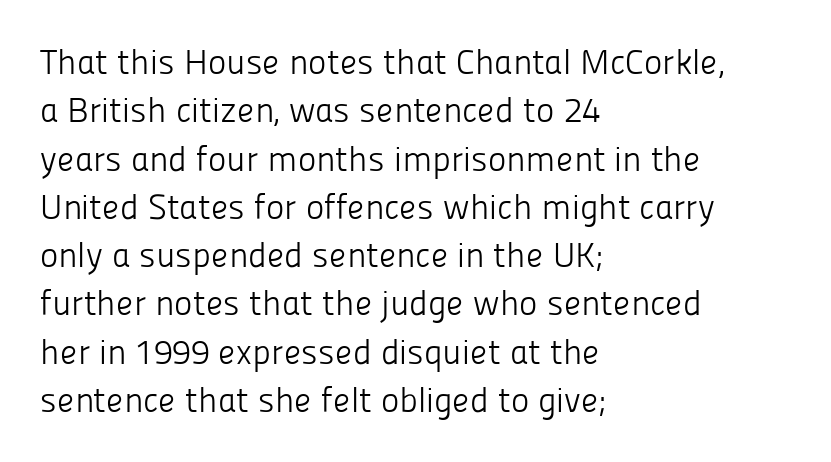
The image shows 35 px light sans-serif type, upright; set left-aligned, normal line spacing (1.38x), normal letter spacing, not underlined; low stroke contrast and a medium x-height.
